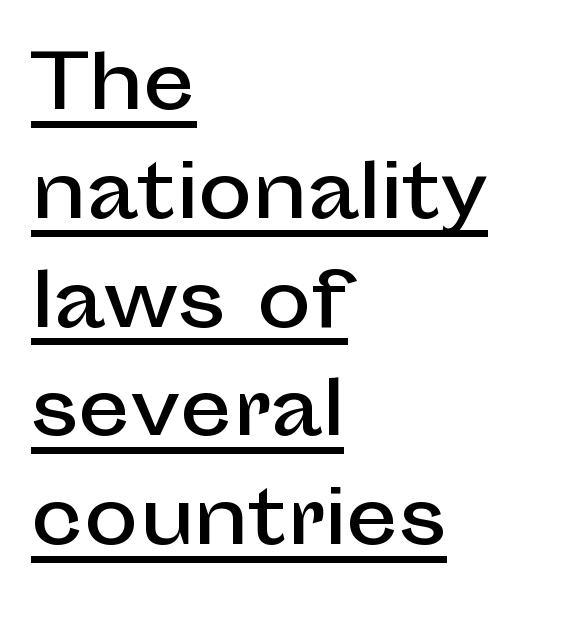
Q: Is the text italic (slanted)? A: No, it is upright.
Q: Is the typeface a serif or a sans-serif typeface? A: Sans-serif.
Q: Is the text underlined? A: Yes.
Q: How is the paragraph aligned? A: Left-aligned.
Q: Is the spacing between letters normal or unusually wide? A: Normal.
Q: Is the spacing between lines tight, normal or loose? A: Normal.
Q: Width (condensed, normal, or wide)? A: Normal.
Q: Stroke contrast? A: Low.
Q: x-height? A: Medium.
Q: Monospaced? A: No.
